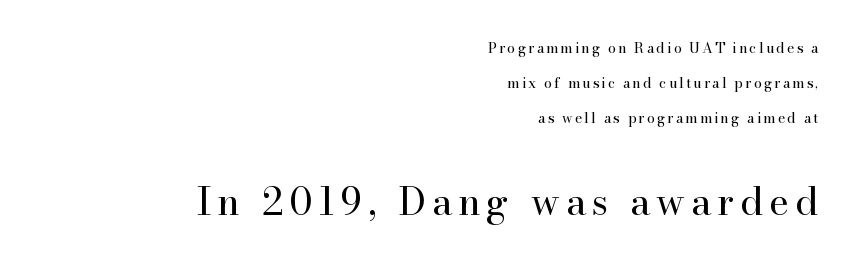
{"serif": "yes", "italic": "no", "bold": "no", "weight": "regular", "width": "normal", "stroke_contrast": "high", "x_height": "small", "monospaced": "no", "underline": "no", "align": "right", "line_spacing": "loose", "line_spacing_ratio": 2.49, "larger_block": "second", "size_ratio": 2.71, "glyph_px": 38}
